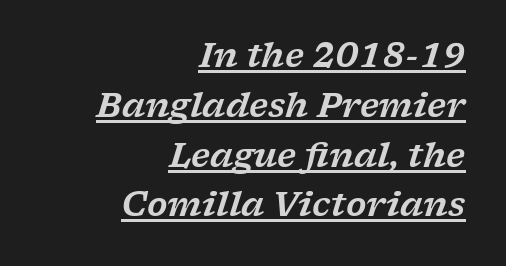
The image shows 33 px wide serif type, italic (leaning right); set right-aligned, normal line spacing (1.51x), normal letter spacing, underlined; low stroke contrast and a medium x-height.
